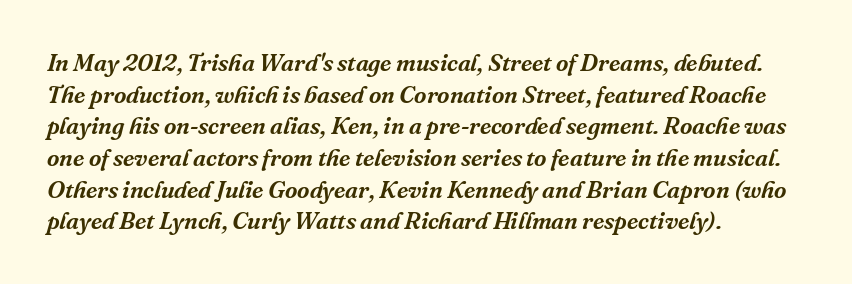
Q: Is the text italic (slanted)? A: Yes, it leans right by about 16 degrees.
Q: Is the text underlined? A: No.
Q: How is the paragraph aligned? A: Left-aligned.
Q: Is the spacing between letters normal or unusually wide? A: Normal.
Q: Is the spacing between lines tight, normal or loose? A: Normal.
